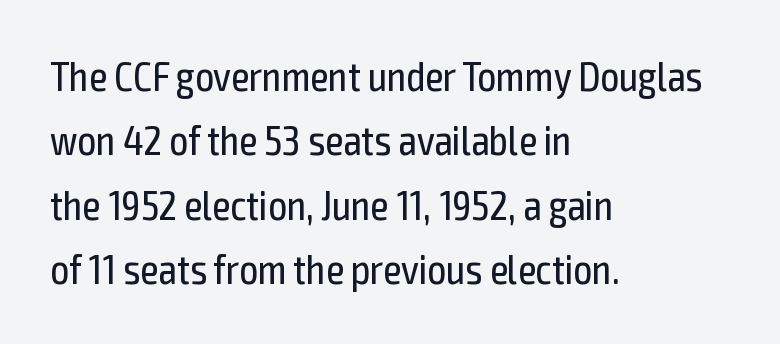
Looks like regular typesetting: each glyph gets only the width it needs. Nobody touched the tracking dial on this one. This sample uses an upright cut, with every glyph sitting square on the baseline. To sum up the face: it is a sans, with no serifs.
